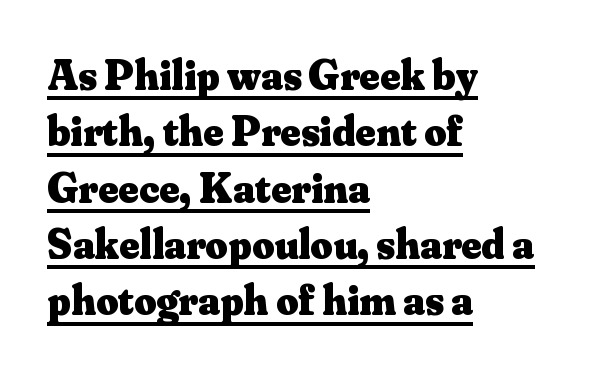
The image shows 43 px heavy serif type, upright; set left-aligned, normal line spacing (1.31x), normal letter spacing, underlined; medium stroke contrast and a small x-height.
